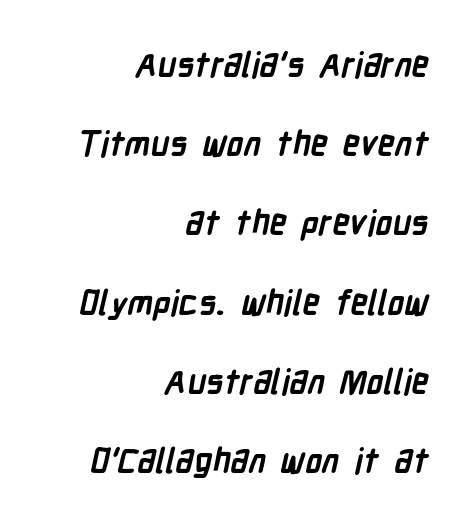
Q: Is the text bold? A: Yes.
Q: Is the typeface a serif or a sans-serif typeface? A: Sans-serif.
Q: Is the text underlined? A: No.
Q: How is the paragraph aligned? A: Right-aligned.
Q: Is the spacing between letters normal or unusually wide? A: Normal.
Q: Is the spacing between lines tight, normal or loose? A: Loose.
Q: Width (condensed, normal, or wide)? A: Condensed.
Q: Stroke contrast? A: Low.
Q: x-height? A: Medium.
Q: Monospaced? A: No.
